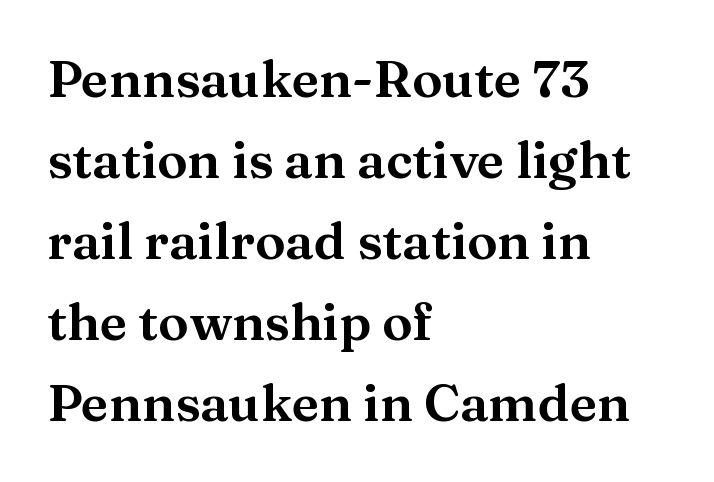
Q: Is the text italic (slanted)? A: No, it is upright.
Q: Is the typeface a serif or a sans-serif typeface? A: Serif.
Q: Is the text underlined? A: No.
Q: How is the paragraph aligned? A: Left-aligned.
Q: Is the spacing between letters normal or unusually wide? A: Normal.
Q: Is the spacing between lines tight, normal or loose? A: Normal.
Q: Width (condensed, normal, or wide)? A: Wide.
Q: Stroke contrast? A: Medium.
Q: x-height? A: Medium.
Q: Monospaced? A: No.
